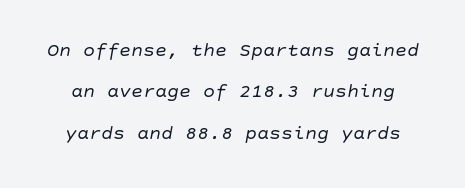
The image shows 20 px text type, italic (leaning right); set loose line spacing (2.07x), normal letter spacing, not underlined.
